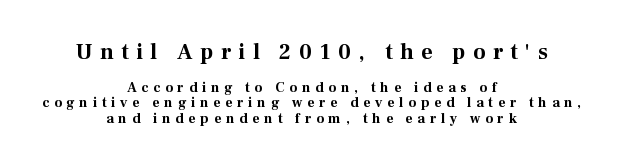
Every character sits straight up, as roman type does. A clean baseline with only descenders dipping below it. In CSS terms this would be text-align: center. Look at the stroke-to-counter ratio: heavy, a bold.
